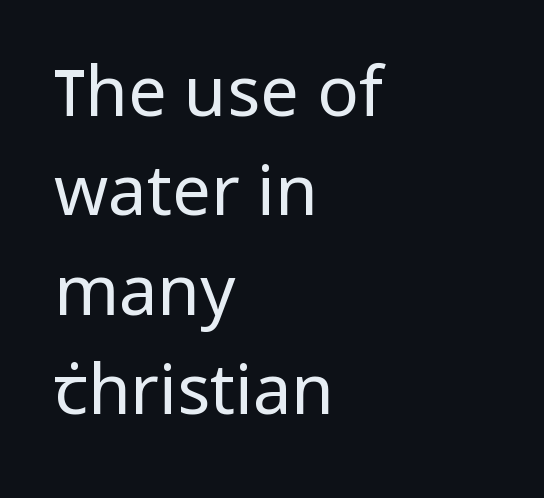
Q: Is the text bold? A: No.
Q: Is the text italic (slanted)? A: No, it is upright.
Q: Is the typeface a serif or a sans-serif typeface? A: Sans-serif.
Q: Is the text underlined? A: No.
Q: How is the paragraph aligned? A: Left-aligned.
Q: Is the spacing between letters normal or unusually wide? A: Normal.
Q: Is the spacing between lines tight, normal or loose? A: Normal.
Q: Width (condensed, normal, or wide)? A: Normal.
Q: Stroke contrast? A: Low.
Q: x-height? A: Medium.
Q: Monospaced? A: No.
